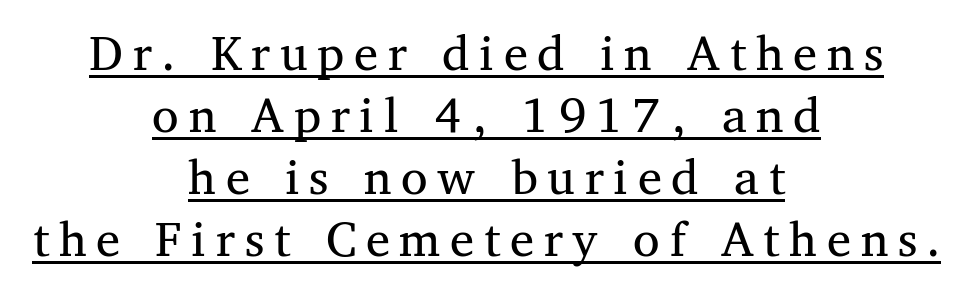
{"serif": "yes", "italic": "no", "bold": "no", "weight": "regular", "width": "normal", "stroke_contrast": "medium", "x_height": "medium", "monospaced": "no", "underline": "yes", "align": "center", "line_spacing": "tight", "line_spacing_ratio": 1.15, "glyph_px": 54}
